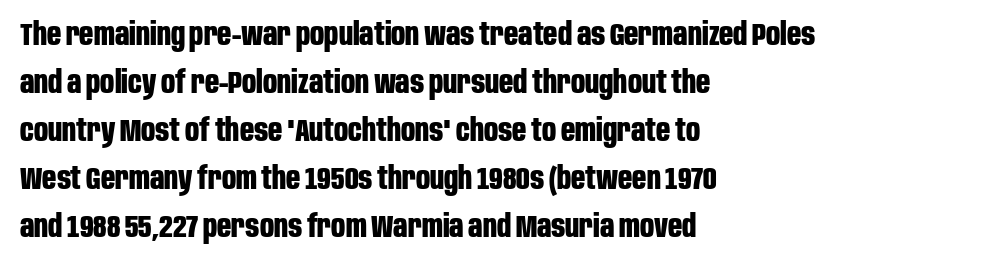
{"serif": "no", "italic": "no", "bold": "yes", "weight": "bold", "width": "condensed", "stroke_contrast": "low", "x_height": "large", "monospaced": "no", "underline": "no", "align": "left", "line_spacing": "normal", "line_spacing_ratio": 1.55, "letter_spacing": "normal", "letter_spacing_em": 0.0, "glyph_px": 31}
